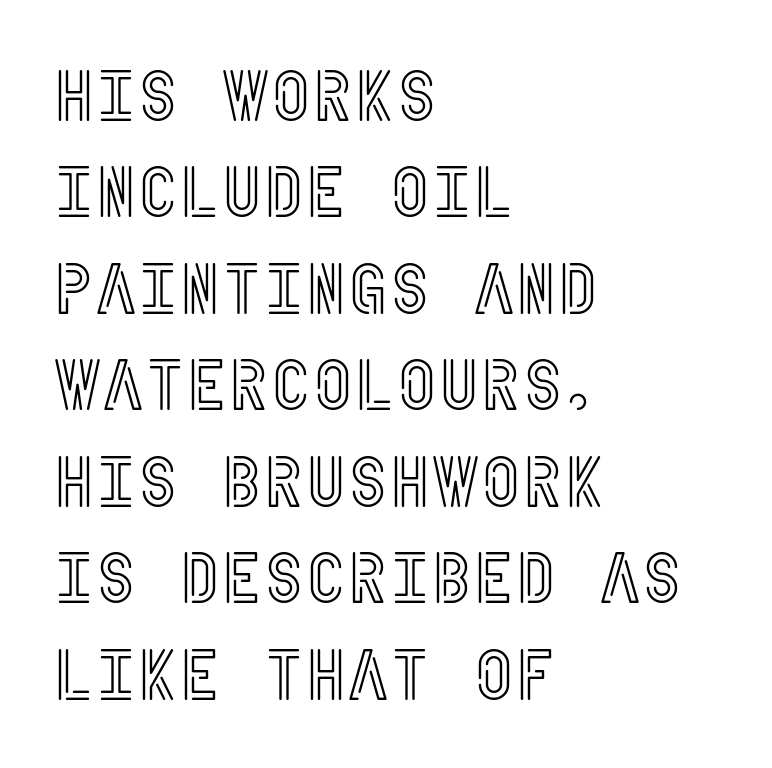
Q: Is the text italic (slanted)? A: No, it is upright.
Q: Is the text underlined? A: No.
Q: How is the paragraph aligned? A: Left-aligned.
Q: Is the spacing between letters normal or unusually wide? A: Normal.
Q: Is the spacing between lines tight, normal or loose? A: Normal.
Q: Width (condensed, normal, or wide)? A: Condensed.
Q: x-height? A: Large.
